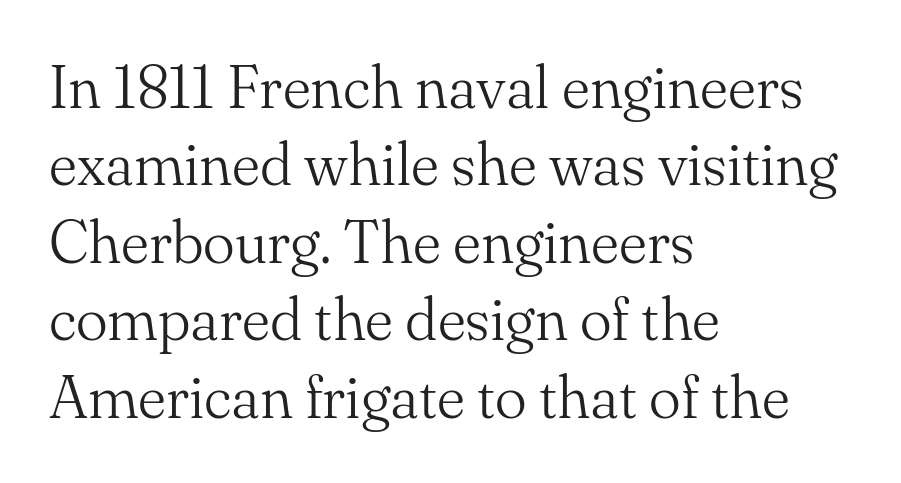
Q: Is the text bold? A: No.
Q: Is the text italic (slanted)? A: No, it is upright.
Q: Is the typeface a serif or a sans-serif typeface? A: Serif.
Q: Is the text underlined? A: No.
Q: How is the paragraph aligned? A: Left-aligned.
Q: Is the spacing between letters normal or unusually wide? A: Normal.
Q: Is the spacing between lines tight, normal or loose? A: Normal.
Q: Width (condensed, normal, or wide)? A: Normal.
Q: Stroke contrast? A: Medium.
Q: x-height? A: Small.
Q: Monospaced? A: No.
